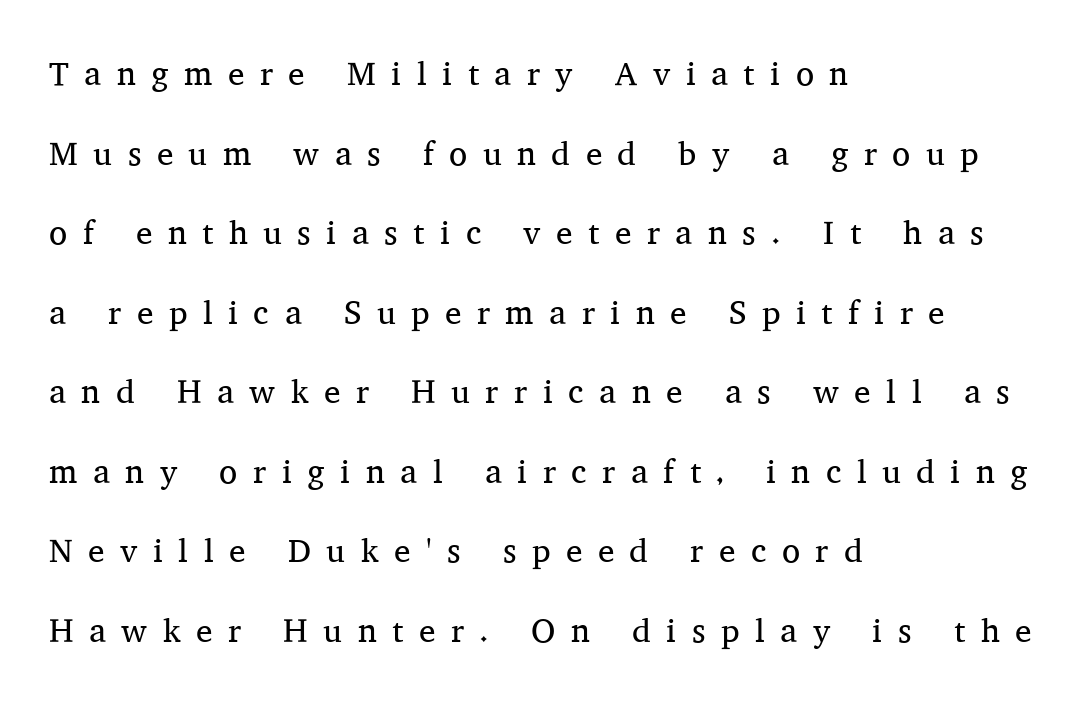
The passage is arranged the way most books set body copy — flush left. The tracking jumps out immediately: characters are airy and widely separated. No heavy texture on the line: the type isn't bold. Nobody drew a line under any word here. No italicization has been applied; the sample stays upright.
